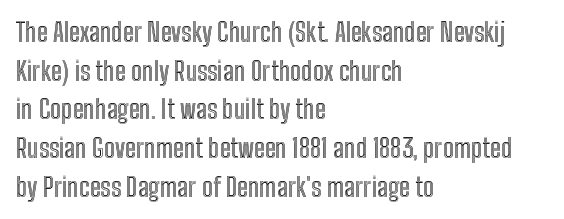
Q: Is the text italic (slanted)? A: No, it is upright.
Q: Is the text underlined? A: No.
Q: How is the paragraph aligned? A: Left-aligned.
Q: Is the spacing between letters normal or unusually wide? A: Normal.
Q: Is the spacing between lines tight, normal or loose? A: Normal.
